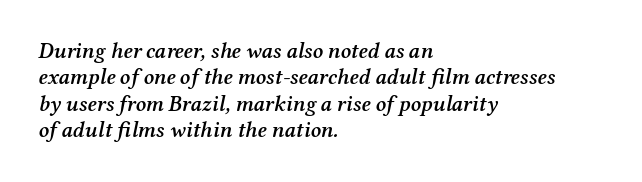
The image shows 22 px text type, italic (leaning right); set left-aligned, line spacing 1.2x, normal letter spacing, not underlined.
